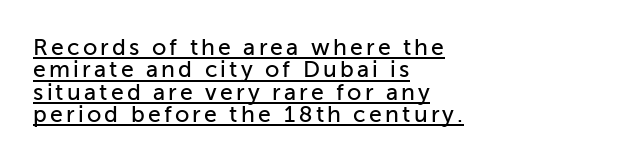
{"italic": "no", "underline": "yes", "align": "left", "line_spacing": "tight", "line_spacing_ratio": 0.97, "glyph_px": 23}
